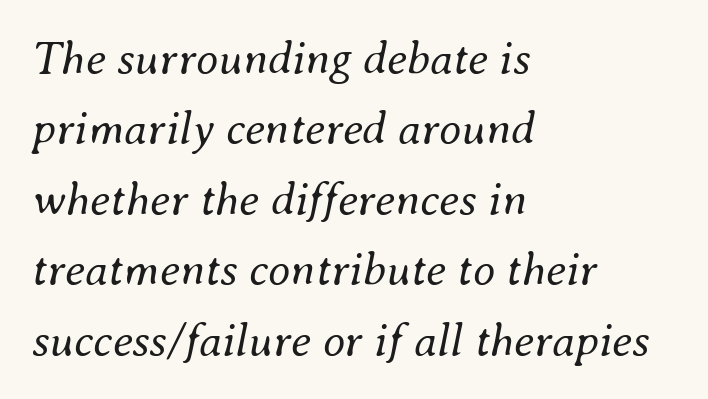
Q: Is the text bold? A: No.
Q: Is the text italic (slanted)? A: Yes, it leans right by about 8 degrees.
Q: Is the text underlined? A: No.
Q: How is the paragraph aligned? A: Left-aligned.
Q: Is the spacing between letters normal or unusually wide? A: Normal.
Q: Is the spacing between lines tight, normal or loose? A: Normal.
Q: Width (condensed, normal, or wide)? A: Normal.
Q: Stroke contrast? A: Medium.
Q: x-height? A: Small.
Q: Monospaced? A: No.
